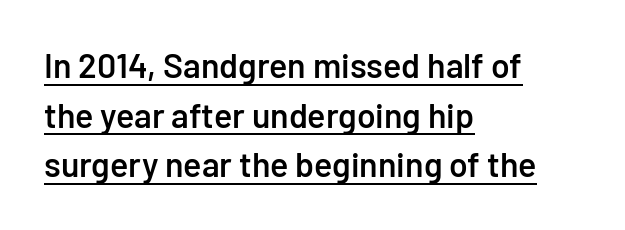
Italic: no, the glyphs are upright roman. Teacher's note: observe the even left margin — that is flush-left alignment. Between one letter and the next there's only the usual sliver of space. Bold? Not quite — semibold, heavier than regular but stopping short.
